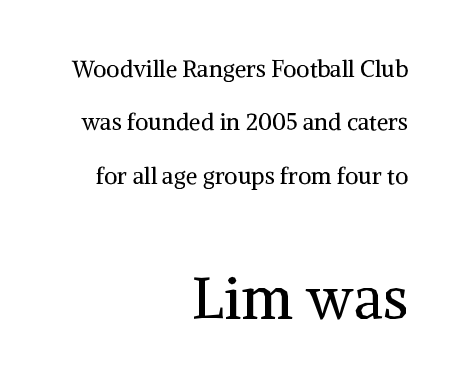
Q: Is the text bold? A: No.
Q: Is the text italic (slanted)? A: No, it is upright.
Q: Is the typeface a serif or a sans-serif typeface? A: Serif.
Q: Is the text underlined? A: No.
Q: How is the paragraph aligned? A: Right-aligned.
Q: Is the spacing between letters normal or unusually wide? A: Normal.
Q: Is the spacing between lines tight, normal or loose? A: Loose.
Q: Which block of text is set in a larger size, the first (top) or the second (bottom)? A: The second (bottom) one.
Q: Width (condensed, normal, or wide)? A: Normal.
Q: Stroke contrast? A: Medium.
Q: x-height? A: Medium.
Q: Monospaced? A: No.
